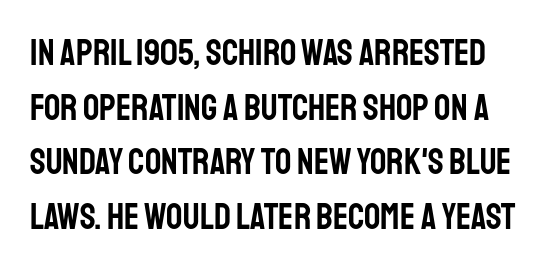
Tall strokes in this sample are plumb rather than angled. The letters carry no serifs — their stems end cleanly without finishing strokes. Anything drawn beneath the words? Only blank space. Do the characters align in a grid? No, the font is proportional. Inter-character spacing is left at the font's built-in metrics. The designer left line spacing at the default.
